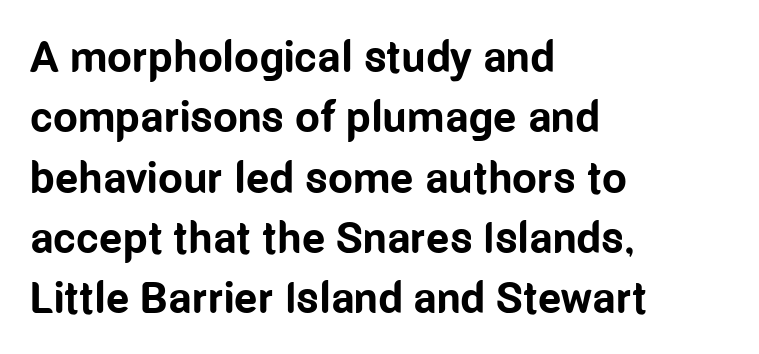
The image shows 44 px bold, condensed sans-serif type, upright; set left-aligned, normal line spacing (1.37x), normal letter spacing, not underlined; low stroke contrast and a medium x-height.
